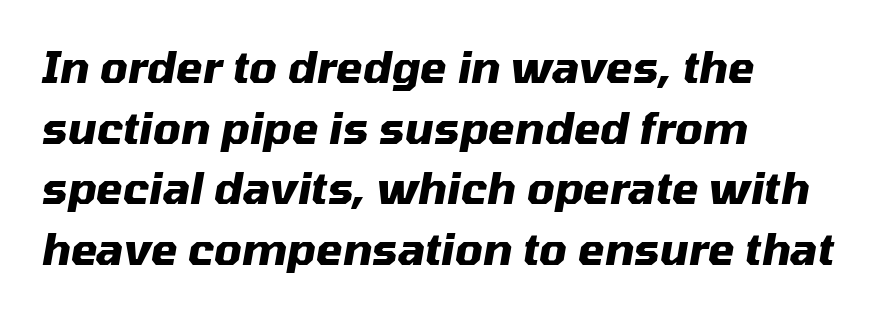
Q: Is the text bold? A: Yes.
Q: Is the text italic (slanted)? A: Yes, it leans right by about 10 degrees.
Q: Is the text underlined? A: No.
Q: How is the paragraph aligned? A: Left-aligned.
Q: Is the spacing between letters normal or unusually wide? A: Normal.
Q: Is the spacing between lines tight, normal or loose? A: Normal.
Q: Width (condensed, normal, or wide)? A: Normal.
Q: Stroke contrast? A: Medium.
Q: x-height? A: Medium.
Q: Monospaced? A: No.
